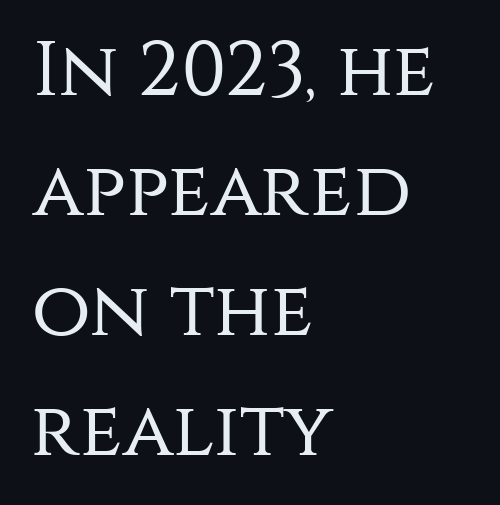
Q: Is the text bold? A: No.
Q: Is the text italic (slanted)? A: No, it is upright.
Q: Is the typeface a serif or a sans-serif typeface? A: Sans-serif.
Q: Is the text underlined? A: No.
Q: How is the paragraph aligned? A: Left-aligned.
Q: Is the spacing between letters normal or unusually wide? A: Normal.
Q: Is the spacing between lines tight, normal or loose? A: Normal.
Q: Width (condensed, normal, or wide)? A: Normal.
Q: Stroke contrast? A: Medium.
Q: x-height? A: Large.
Q: Monospaced? A: No.
